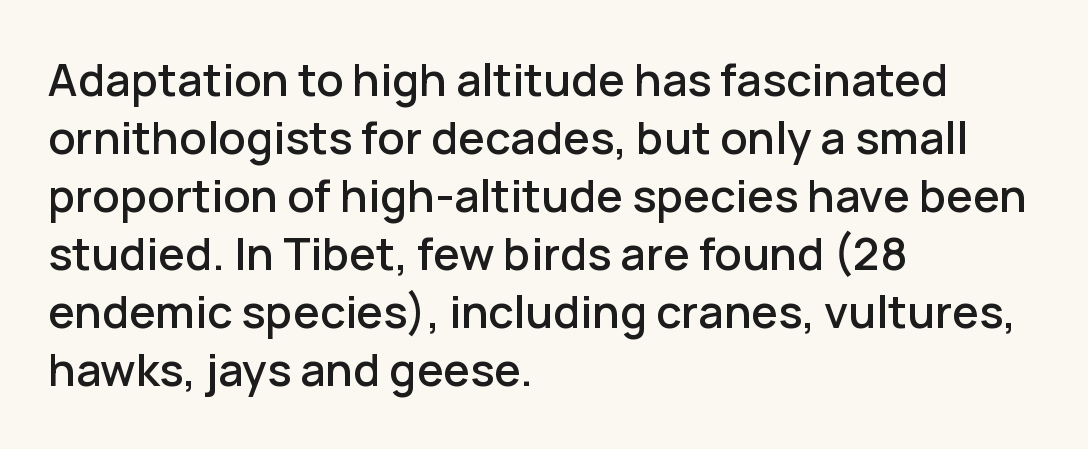
{"serif": "no", "italic": "no", "width": "normal", "stroke_contrast": "low", "x_height": "medium", "monospaced": "no", "underline": "no", "align": "left", "line_spacing": "normal", "line_spacing_ratio": 1.29, "letter_spacing": "normal", "letter_spacing_em": 0.0, "glyph_px": 45}
